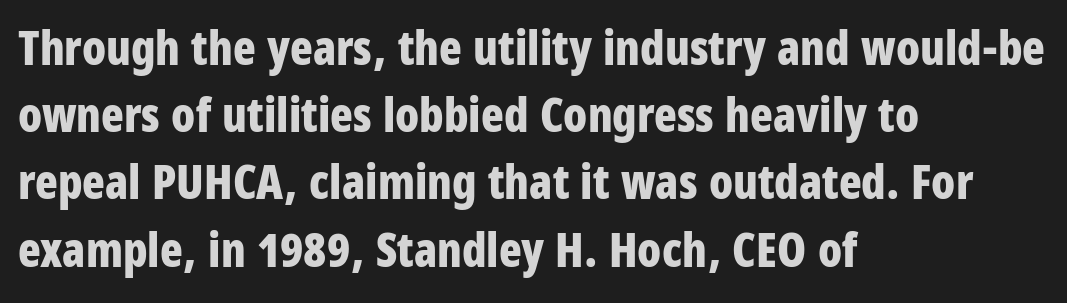
The image shows 47 px bold, condensed sans-serif type, upright; set left-aligned, normal line spacing (1.43x), normal letter spacing, not underlined; low stroke contrast and a large x-height.
